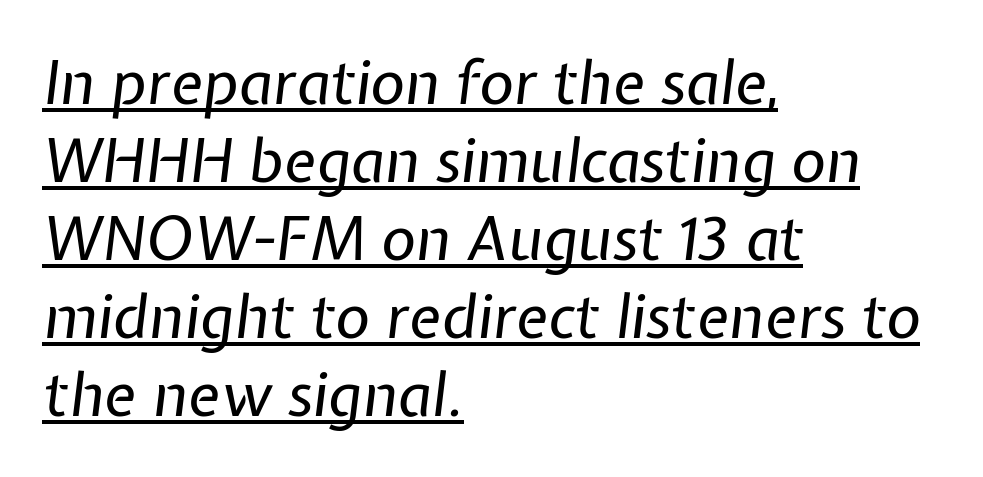
What decoration does the sample have? An underline. Here the designer chose a conventional face with non-uniform glyph widths. Does the lettering tilt? It does — this is italic. These lines keep a tight, regular rhythm from letter to letter. Honestly, the row spacing looks completely unremarkable. Unbolded letterforms with no extra heft.
